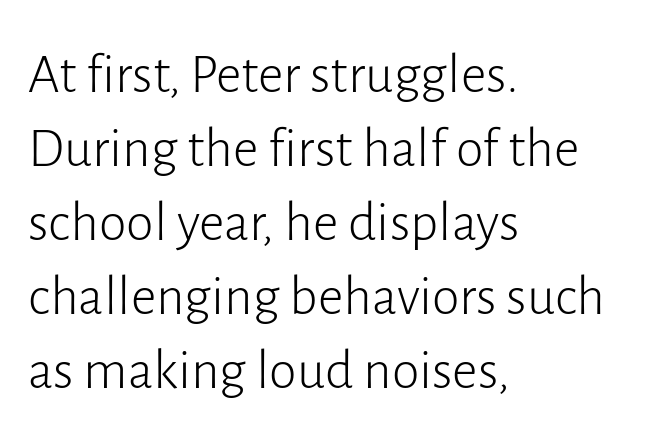
The letters advance in unequal steps, a hallmark of proportional type. Rows of type keep a routine distance in the vertical direction. Is there any slant? The stems are plumb. Weight: in the light-to-regular range.
